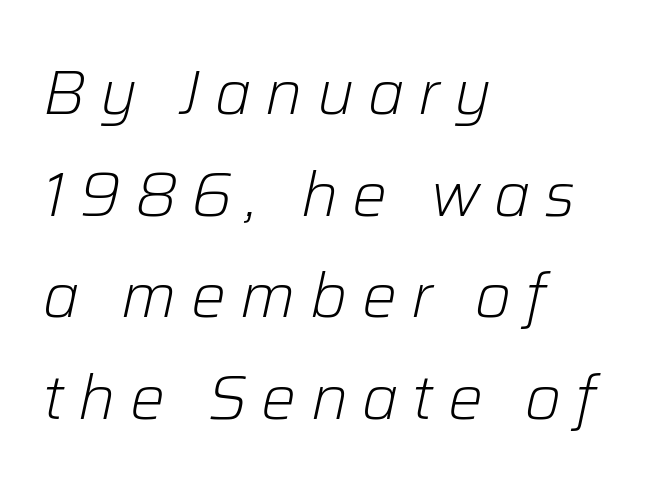
{"italic": "yes", "lean": "right", "slant_degrees": 12, "bold": "no", "weight": "light", "width": "normal", "stroke_contrast": "low", "x_height": "medium", "monospaced": "no", "underline": "no", "align": "left", "line_spacing": "normal", "line_spacing_ratio": 1.64, "letter_spacing": "wide", "letter_spacing_em": 0.23, "glyph_px": 62}
